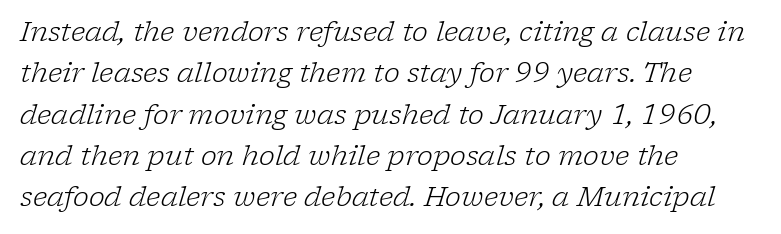
The image shows 27 px text type, italic (leaning right); set left-aligned, normal line spacing (1.53x), normal letter spacing, not underlined.
